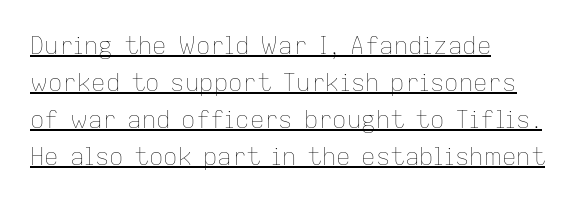
{"italic": "no", "bold": "no", "underline": "yes", "align": "left", "line_spacing": "normal", "line_spacing_ratio": 1.54, "letter_spacing": "normal", "letter_spacing_em": 0.0, "glyph_px": 24}
